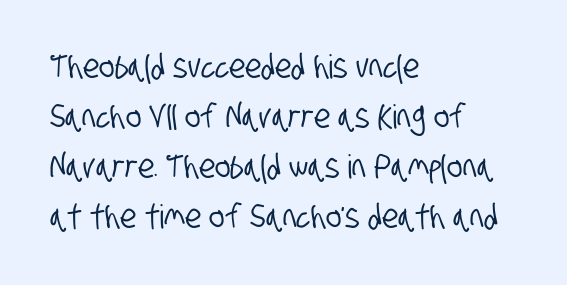
The image shows 33 px condensed sans-serif type; set left-aligned, normal line spacing (1.52x), normal letter spacing, not underlined; low stroke contrast and a large x-height.
